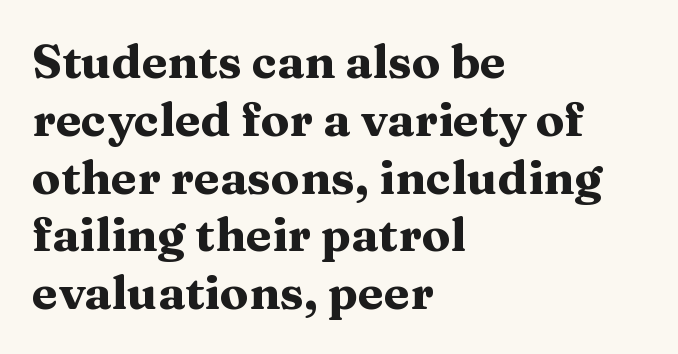
The image shows 47 px heavy, wide serif type, upright; set left-aligned, line spacing 1.23x, normal letter spacing, not underlined; medium stroke contrast and a medium x-height.
